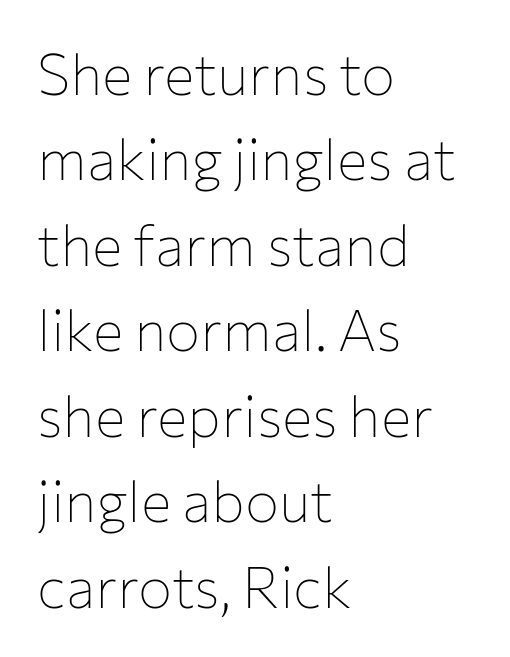
Q: Is the text bold? A: No.
Q: Is the text italic (slanted)? A: No, it is upright.
Q: Is the typeface a serif or a sans-serif typeface? A: Sans-serif.
Q: Is the text underlined? A: No.
Q: How is the paragraph aligned? A: Left-aligned.
Q: Is the spacing between letters normal or unusually wide? A: Normal.
Q: Is the spacing between lines tight, normal or loose? A: Normal.
Q: Width (condensed, normal, or wide)? A: Normal.
Q: Stroke contrast? A: Low.
Q: x-height? A: Medium.
Q: Monospaced? A: No.
